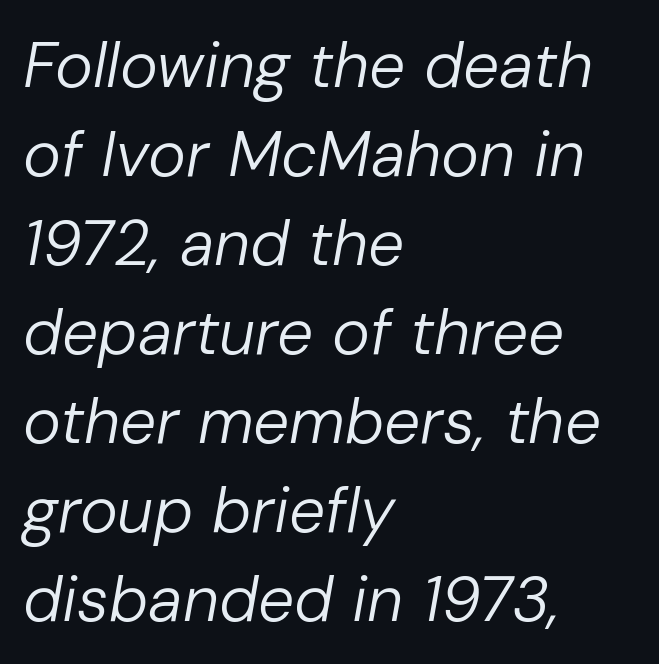
The image shows 64 px regular-weight type, italic (leaning right); set left-aligned, normal line spacing (1.39x), normal letter spacing, not underlined; low stroke contrast and a medium x-height.
